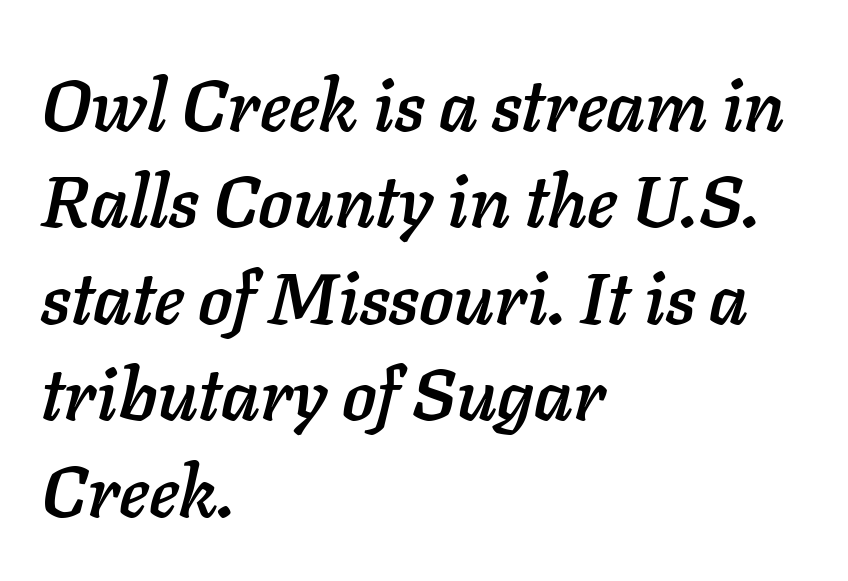
The line-height multiplier appears to be the usual default. Is the block centered? No — it sits flush against the left margin. The horizontal fit of the characters is conventional and even. Italic? Definitely — the glyphs are oblique.
